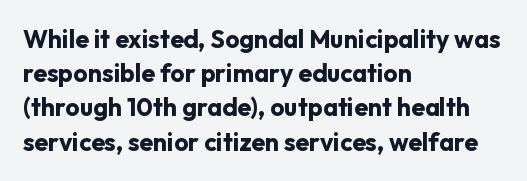
{"italic": "no", "bold": "yes", "underline": "no", "align": "left", "line_spacing": "normal", "line_spacing_ratio": 1.37, "letter_spacing": "normal", "letter_spacing_em": 0.0, "glyph_px": 25}
